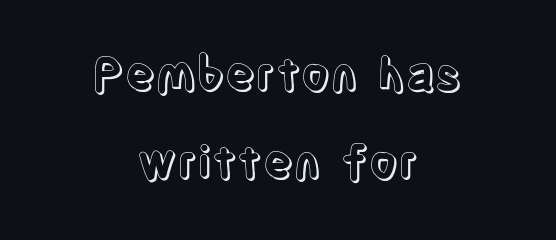
Compared with typical paragraphs, the rows here are farther apart. Every character sits straight up, as roman type does. The paragraph shown floats in the horizontal middle. Just letters on the line, the space beneath them empty.
